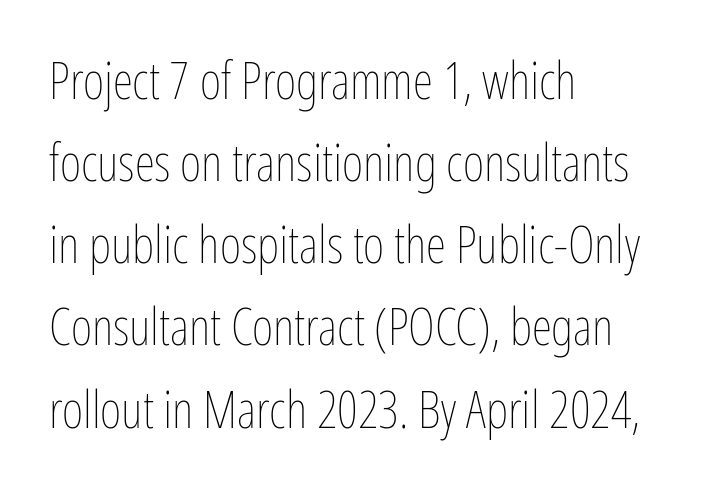
{"italic": "no", "bold": "no", "weight": "thin", "width": "condensed", "stroke_contrast": "low", "x_height": "medium", "monospaced": "no", "underline": "no", "align": "left", "line_spacing": "normal", "line_spacing_ratio": 1.58, "letter_spacing": "normal", "letter_spacing_em": 0.0, "glyph_px": 52}
